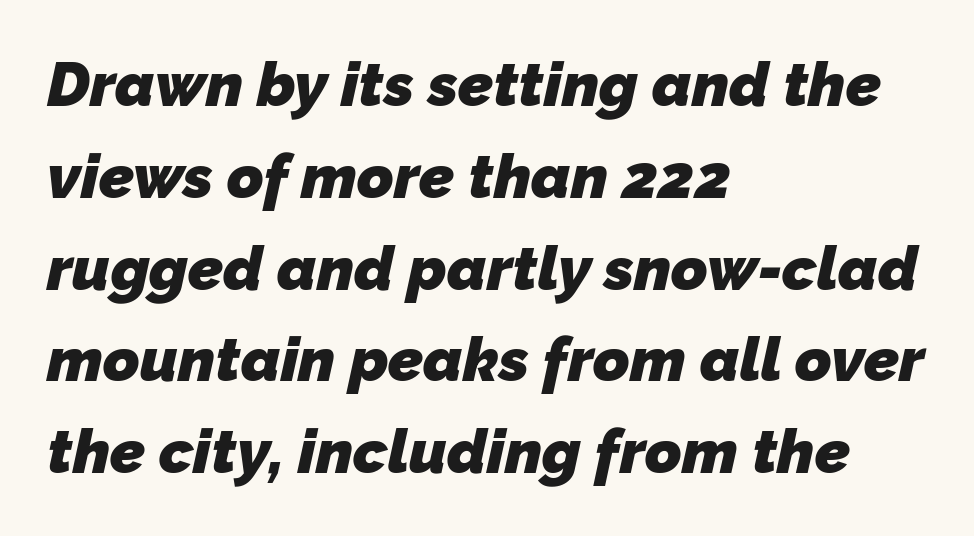
The image shows 62 px heavy sans-serif type; set left-aligned, normal line spacing (1.48x), normal letter spacing, not underlined; low stroke contrast and a medium x-height.
